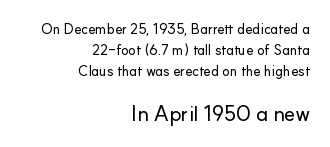
{"italic": "no", "underline": "no", "align": "right", "line_spacing": "normal", "line_spacing_ratio": 1.5, "letter_spacing": "normal", "letter_spacing_em": 0.0, "larger_block": "second", "size_ratio": 1.5, "glyph_px": 21}
